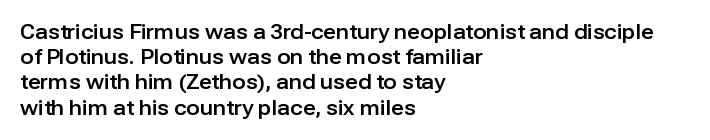
The image shows 20 px text type, upright; set left-aligned, normal line spacing (1.26x), normal letter spacing, not underlined.
